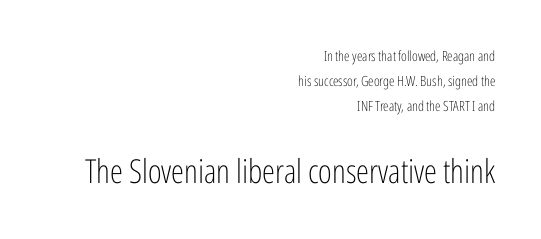
{"serif": "no", "italic": "no", "bold": "no", "weight": "light", "width": "condensed", "stroke_contrast": "low", "x_height": "medium", "monospaced": "no", "underline": "no", "align": "right", "line_spacing_ratio": 1.77, "letter_spacing": "normal", "letter_spacing_em": 0.0, "larger_block": "second", "size_ratio": 2.36, "glyph_px": 33}
